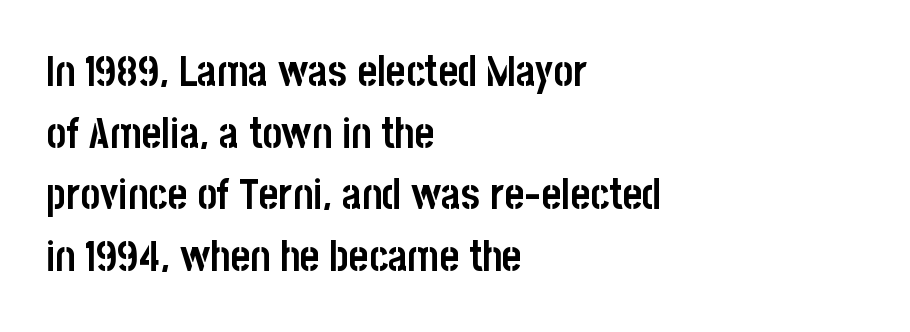
{"serif": "no", "italic": "no", "bold": "yes", "weight": "semibold", "width": "condensed", "stroke_contrast": "low", "x_height": "large", "monospaced": "no", "underline": "no", "align": "left", "line_spacing": "normal", "line_spacing_ratio": 1.47, "letter_spacing": "normal", "letter_spacing_em": 0.0, "glyph_px": 42}
